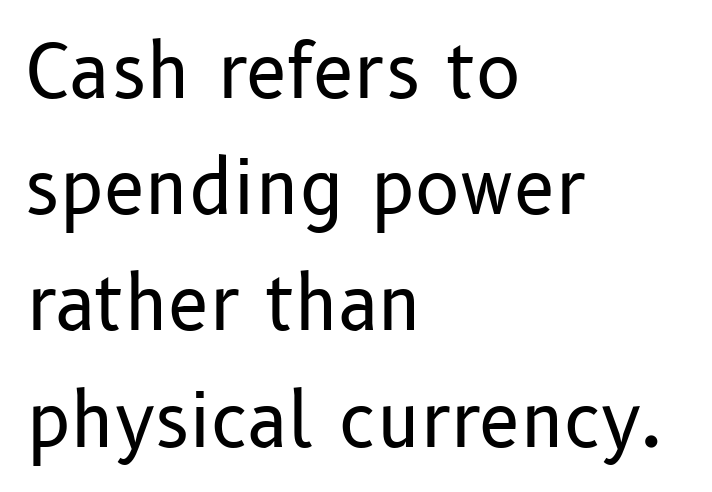
{"serif": "no", "italic": "no", "bold": "no", "weight": "regular", "width": "normal", "stroke_contrast": "low", "x_height": "medium", "monospaced": "no", "underline": "no", "align": "left", "line_spacing": "normal", "line_spacing_ratio": 1.57, "letter_spacing": "normal", "letter_spacing_em": 0.0, "glyph_px": 74}
